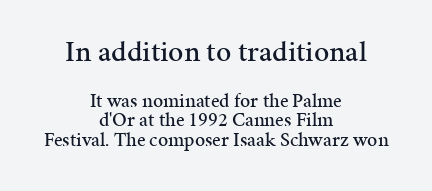
The image shows 30 px serif type, upright; set centered, tight line spacing (0.97x), normal letter spacing, not underlined; the first (top) block is 1.5x larger; medium stroke contrast and a medium x-height.
